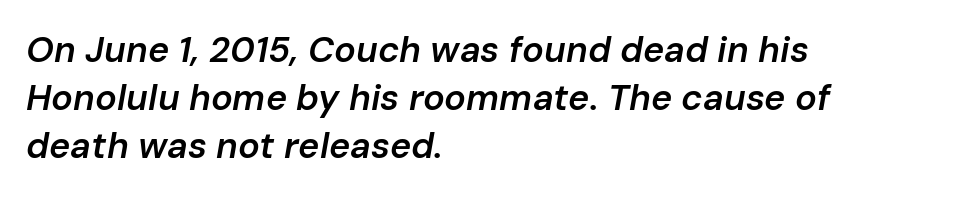
The image shows 36 px semibold type, italic (leaning right); set left-aligned, normal line spacing (1.34x), normal letter spacing, not underlined; low stroke contrast and a medium x-height.
